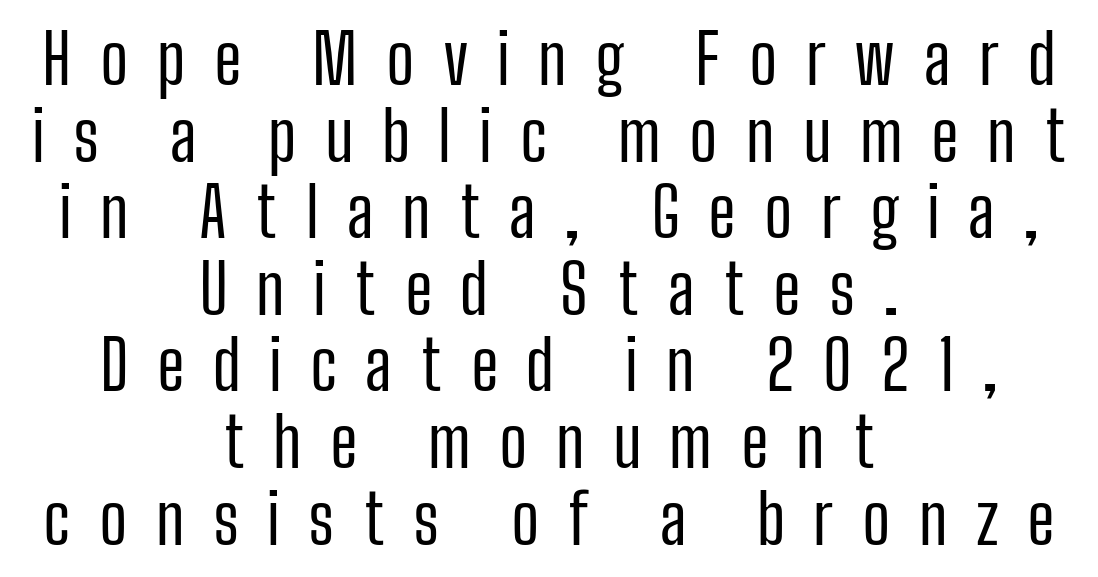
{"serif": "no", "italic": "no", "bold": "no", "weight": "regular", "width": "condensed", "stroke_contrast": "low", "x_height": "medium", "monospaced": "no", "underline": "no", "align": "center", "line_spacing": "tight", "line_spacing_ratio": 1.11, "letter_spacing": "wide", "letter_spacing_em": 0.41, "glyph_px": 69}
